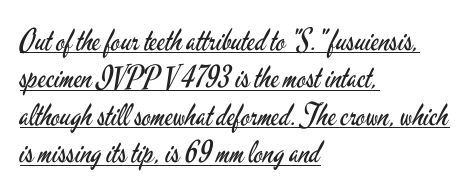
The rag falls on the right side of this text block. This block has exactly the height ordinary leading produces. There is no visible air inserted between adjacent glyphs. These characters rest on top of a visible drawn line. Ink coverage per letter is moderate at most.
